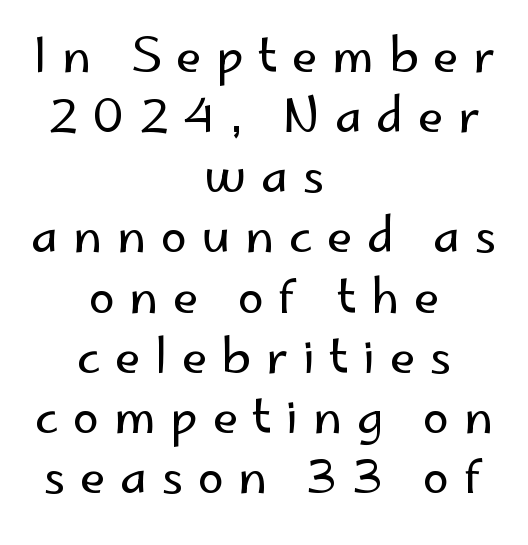
{"serif": "no", "italic": "no", "bold": "no", "weight": "regular", "width": "normal", "stroke_contrast": "low", "x_height": "small", "monospaced": "no", "underline": "no", "align": "center", "line_spacing": "normal", "line_spacing_ratio": 1.28, "letter_spacing": "wide", "letter_spacing_em": 0.31, "glyph_px": 47}
